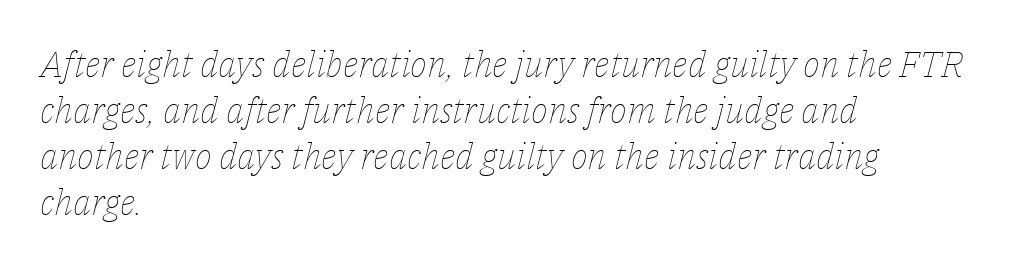
{"italic": "yes", "lean": "right", "slant_degrees": 14, "bold": "no", "weight": "thin", "width": "normal", "stroke_contrast": "low", "x_height": "medium", "monospaced": "no", "underline": "no", "align": "left", "line_spacing": "normal", "line_spacing_ratio": 1.28, "letter_spacing": "normal", "letter_spacing_em": 0.0, "glyph_px": 36}
